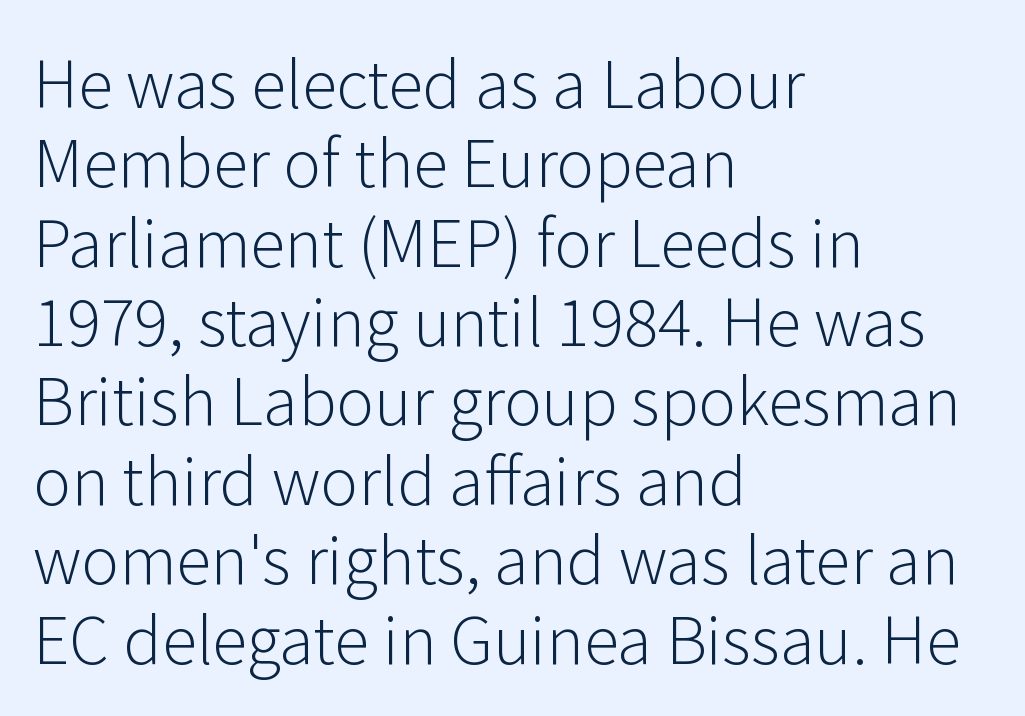
{"serif": "no", "italic": "no", "bold": "no", "weight": "light", "width": "normal", "stroke_contrast": "low", "x_height": "medium", "monospaced": "no", "underline": "no", "align": "left", "line_spacing_ratio": 1.24, "letter_spacing": "normal", "letter_spacing_em": 0.0, "glyph_px": 64}
